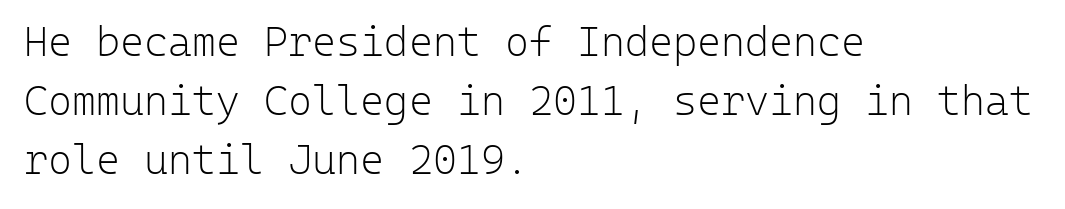
The image shows 41 px light sans-serif type, upright, monospaced; set left-aligned, normal line spacing (1.44x), normal letter spacing, not underlined; low stroke contrast and a medium x-height.
